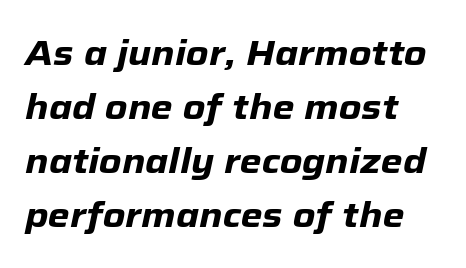
Observe the ordinary spacing: letters are neighbours, not strangers. All the whitespace from short lines collects on the right. Slanted lettering throughout. The face used here has the dense, thick strokes of a bold. Bare-footed words on every line. Each letter keeps its own natural width here, so spacing adapts to shape.
